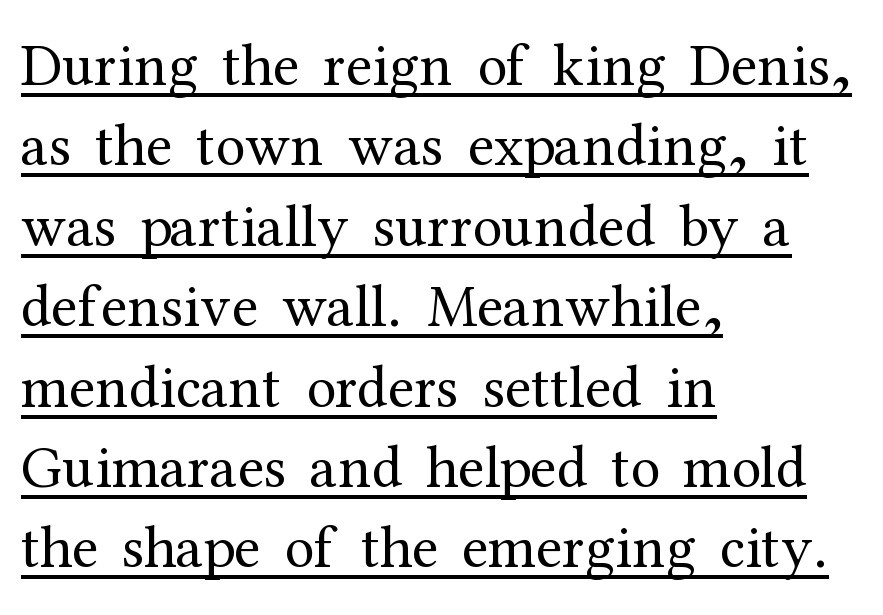
{"serif": "yes", "italic": "no", "bold": "no", "weight": "regular", "width": "normal", "stroke_contrast": "medium", "x_height": "medium", "monospaced": "no", "underline": "yes", "align": "left", "line_spacing": "normal", "line_spacing_ratio": 1.34, "letter_spacing": "normal", "letter_spacing_em": 0.0, "glyph_px": 60}
